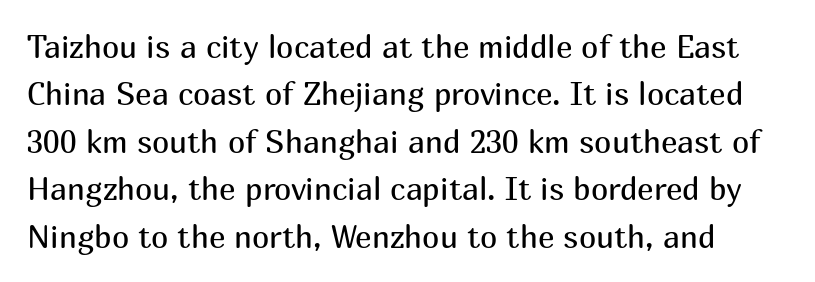
Do the characters align in a grid? No, the font is proportional. Glance below the letters and you will spot only blank space. These lines are composed in type without serifs. The strokes carry an ordinary text weight at most.
